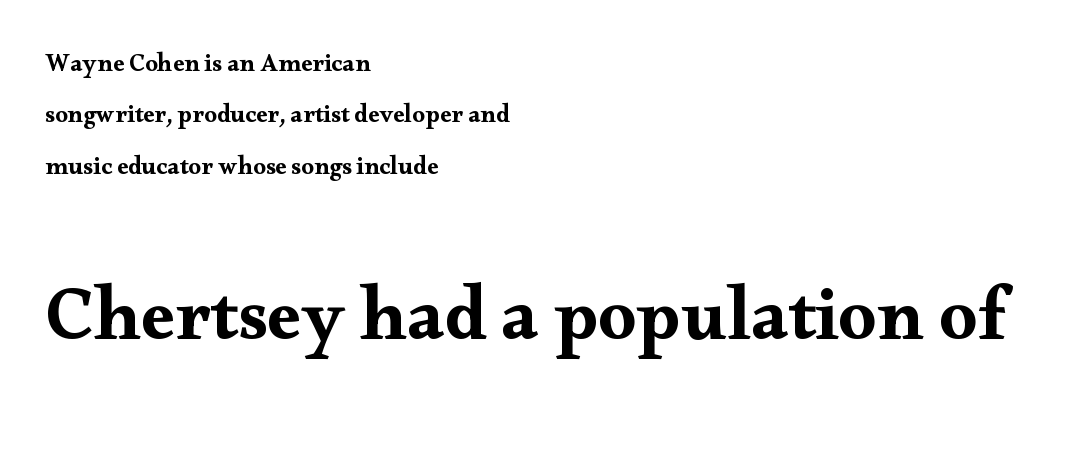
Q: Is the text italic (slanted)? A: No, it is upright.
Q: Is the typeface a serif or a sans-serif typeface? A: Serif.
Q: Is the text underlined? A: No.
Q: How is the paragraph aligned? A: Left-aligned.
Q: Is the spacing between letters normal or unusually wide? A: Normal.
Q: Is the spacing between lines tight, normal or loose? A: Loose.
Q: Which block of text is set in a larger size, the first (top) or the second (bottom)? A: The second (bottom) one.
Q: Width (condensed, normal, or wide)? A: Wide.
Q: Stroke contrast? A: Medium.
Q: x-height? A: Small.
Q: Monospaced? A: No.
